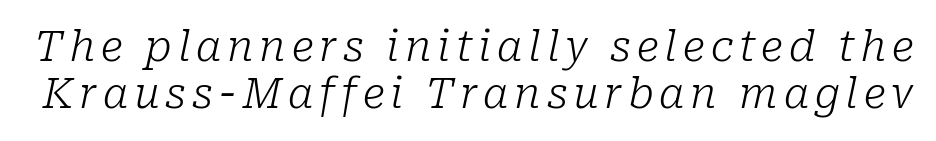
The zone under the glyphs is completely vacant. Is this a fixed-width face? No — the glyphs have proportional, varying widths. The letters look calm and open, with moderate or lighter stems. Tall strokes in this sample are angled rather than plumb. Is there much room between lines? No — they nearly touch. To sum up the face: it has serifs.
